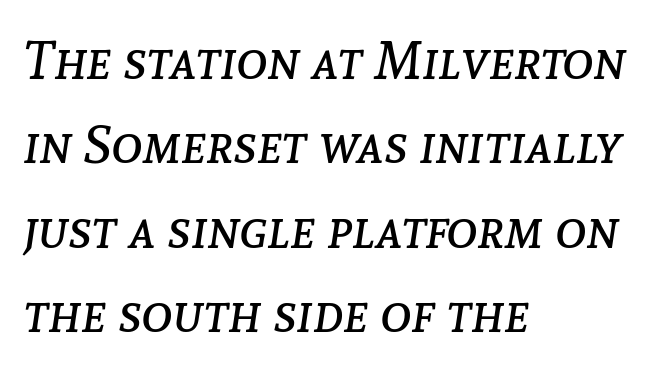
Q: Is the text bold? A: No.
Q: Is the text italic (slanted)? A: Yes, it leans right by about 8 degrees.
Q: Is the text underlined? A: No.
Q: How is the paragraph aligned? A: Left-aligned.
Q: Is the spacing between letters normal or unusually wide? A: Normal.
Q: Is the spacing between lines tight, normal or loose? A: Normal.
Q: Width (condensed, normal, or wide)? A: Normal.
Q: Stroke contrast? A: Low.
Q: x-height? A: Medium.
Q: Monospaced? A: No.
